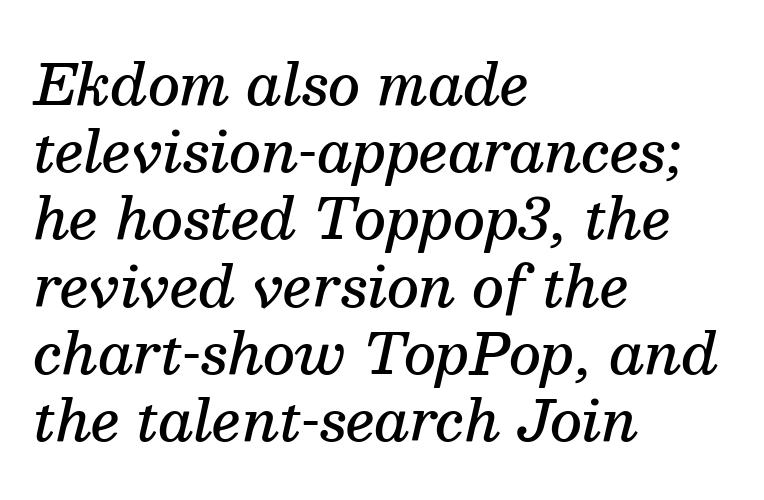
Q: Is the text bold? A: Semi-bold.
Q: Is the text italic (slanted)? A: Yes, it leans right by about 13 degrees.
Q: Is the typeface a serif or a sans-serif typeface? A: Serif.
Q: Is the text underlined? A: No.
Q: How is the paragraph aligned? A: Left-aligned.
Q: Is the spacing between letters normal or unusually wide? A: Normal.
Q: Width (condensed, normal, or wide)? A: Normal.
Q: Stroke contrast? A: Medium.
Q: x-height? A: Medium.
Q: Monospaced? A: No.
